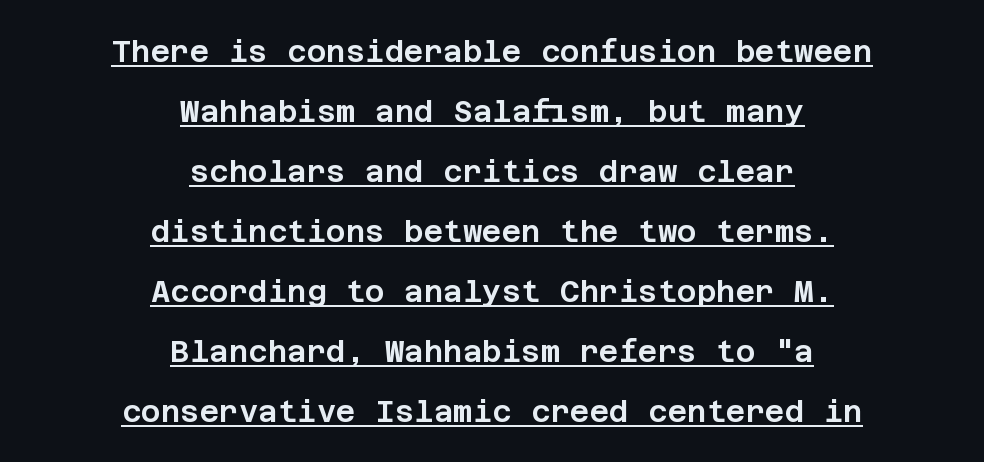
The image shows 30 px sans-serif type, upright; set centered, loose line spacing (2.0x), normal letter spacing, underlined; low stroke contrast and a large x-height.
